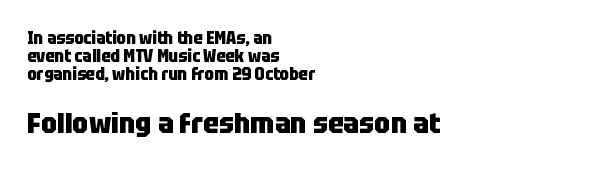
{"serif": "no", "italic": "no", "bold": "yes", "weight": "heavy", "width": "condensed", "stroke_contrast": "low", "x_height": "large", "monospaced": "no", "underline": "no", "align": "left", "line_spacing": "tight", "line_spacing_ratio": 1.05, "letter_spacing": "normal", "letter_spacing_em": 0.0, "larger_block": "second", "size_ratio": 1.71, "glyph_px": 29}
